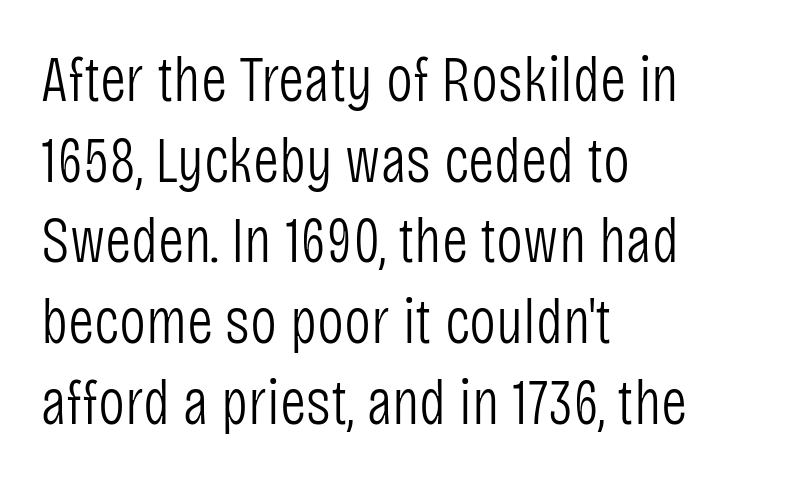
{"serif": "no", "italic": "no", "bold": "no", "weight": "light", "width": "condensed", "stroke_contrast": "low", "x_height": "large", "monospaced": "no", "underline": "no", "align": "left", "line_spacing": "normal", "line_spacing_ratio": 1.26, "letter_spacing": "normal", "letter_spacing_em": 0.0, "glyph_px": 64}
